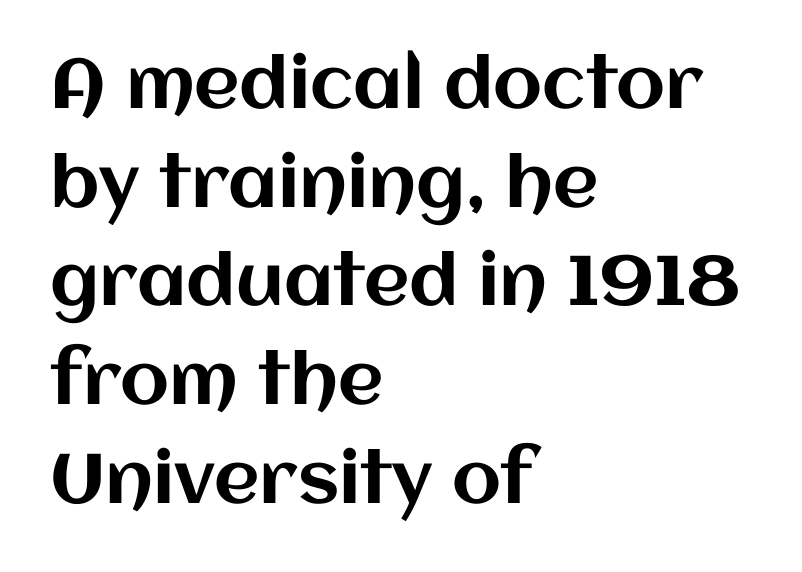
Q: Is the text italic (slanted)? A: No, it is upright.
Q: Is the text underlined? A: No.
Q: How is the paragraph aligned? A: Left-aligned.
Q: Is the spacing between letters normal or unusually wide? A: Normal.
Q: Is the spacing between lines tight, normal or loose? A: Normal.
Q: Width (condensed, normal, or wide)? A: Normal.
Q: Stroke contrast? A: Medium.
Q: x-height? A: Large.
Q: Monospaced? A: No.
